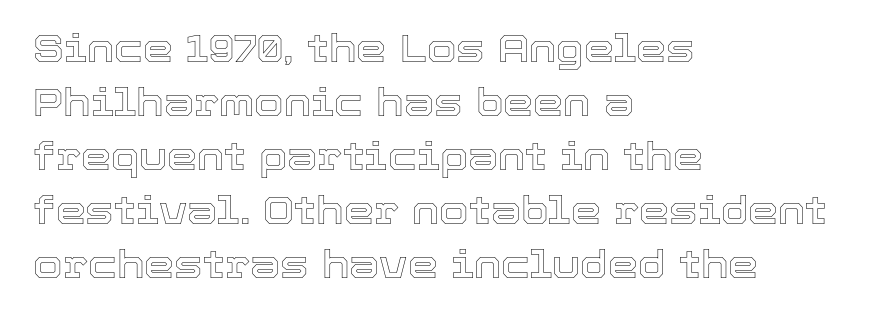
The type is set solid horizontally, with unmodified tracking. Each new line begins a customary step beneath the previous one. Nobody drew a line under any word here. The passage shown is typed in a proportional face where columns would drift.
